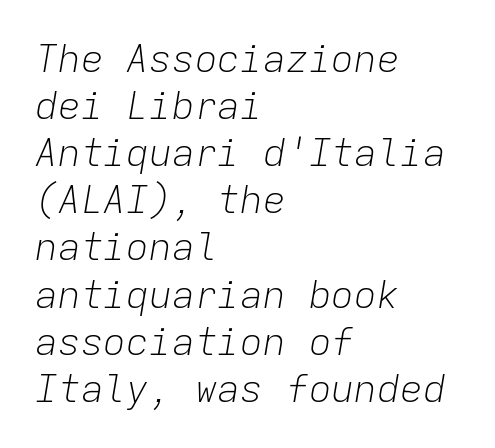
Q: Is the text bold? A: No.
Q: Is the text italic (slanted)? A: Yes, it leans right by about 9 degrees.
Q: Is the text underlined? A: No.
Q: How is the paragraph aligned? A: Left-aligned.
Q: Is the spacing between letters normal or unusually wide? A: Normal.
Q: Width (condensed, normal, or wide)? A: Normal.
Q: Stroke contrast? A: Low.
Q: x-height? A: Medium.
Q: Monospaced? A: Yes.
